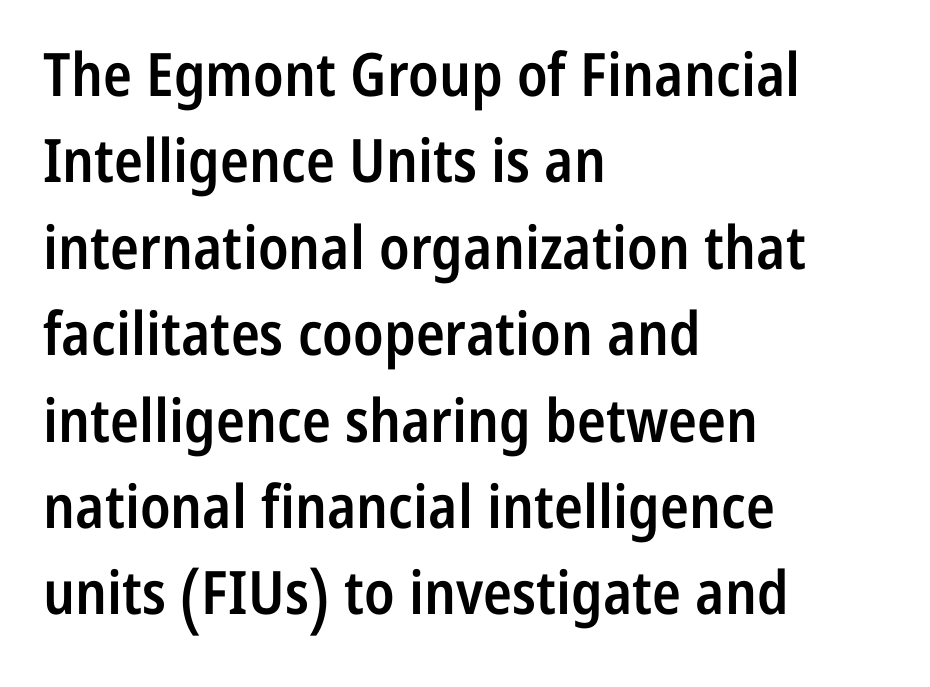
{"serif": "no", "italic": "no", "bold": "semi", "weight": "semibold", "width": "condensed", "stroke_contrast": "low", "x_height": "medium", "monospaced": "no", "underline": "no", "align": "left", "line_spacing": "normal", "line_spacing_ratio": 1.44, "letter_spacing": "normal", "letter_spacing_em": 0.0, "glyph_px": 60}
